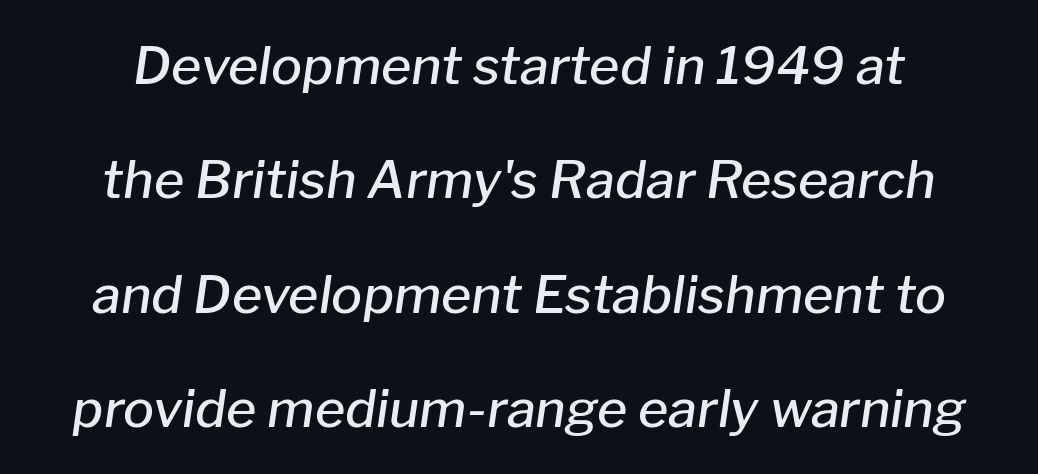
Letter spacing: default. Summary of vertical rhythm: relaxed, with wide interline spacing. Emphasis by weight is partial: semibold. Varying glyph widths throughout — classic text-font behaviour.
